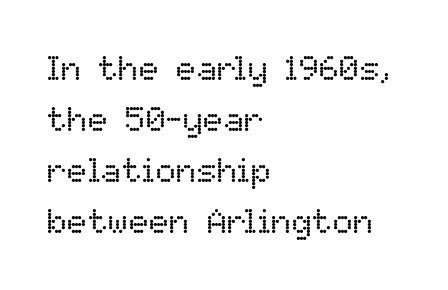
The image shows 34 px regular-weight type, upright; set left-aligned, normal line spacing (1.5x), normal letter spacing, not underlined; low stroke contrast and a medium x-height.
